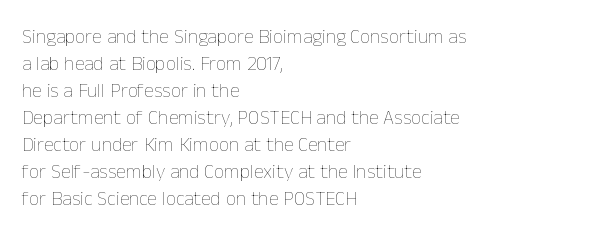
This sample uses an upright cut, with every glyph sitting square on the baseline. Reading down the column, the eye jumps a familiar distance to each next line. The horizontal fit of the characters is conventional and even. This is not heavy type; no bold has been used.
